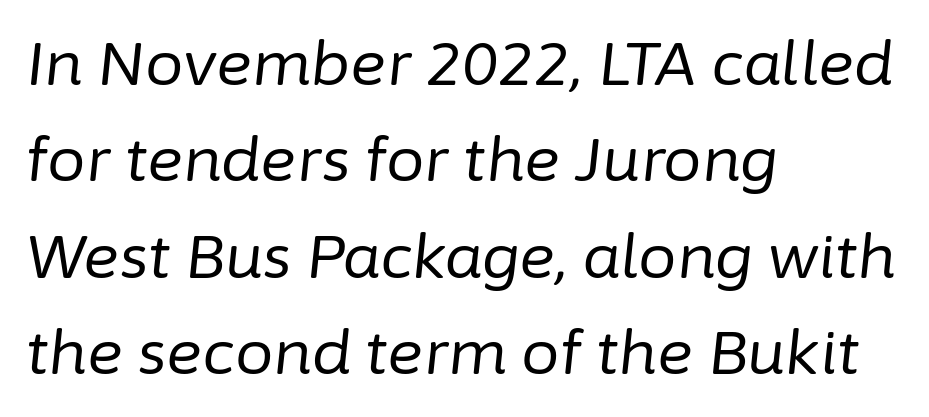
Q: Is the text bold? A: No.
Q: Is the text italic (slanted)? A: Yes, it leans right by about 6 degrees.
Q: Is the text underlined? A: No.
Q: How is the paragraph aligned? A: Left-aligned.
Q: Is the spacing between letters normal or unusually wide? A: Normal.
Q: Is the spacing between lines tight, normal or loose? A: Normal.
Q: Width (condensed, normal, or wide)? A: Normal.
Q: Stroke contrast? A: Low.
Q: x-height? A: Medium.
Q: Monospaced? A: No.
